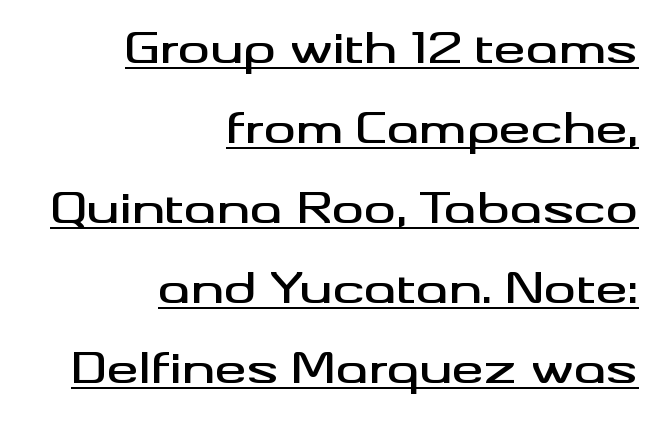
{"serif": "no", "italic": "no", "width": "wide", "stroke_contrast": "medium", "x_height": "small", "monospaced": "no", "underline": "yes", "align": "right", "line_spacing": "loose", "line_spacing_ratio": 2.0, "letter_spacing": "normal", "letter_spacing_em": 0.0, "glyph_px": 40}
